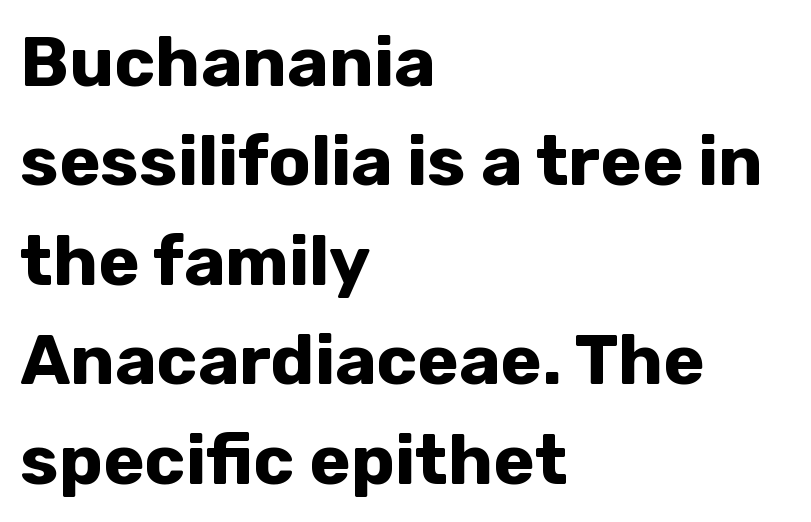
Q: Is the text bold? A: Yes.
Q: Is the text italic (slanted)? A: No, it is upright.
Q: Is the typeface a serif or a sans-serif typeface? A: Sans-serif.
Q: Is the text underlined? A: No.
Q: How is the paragraph aligned? A: Left-aligned.
Q: Is the spacing between letters normal or unusually wide? A: Normal.
Q: Is the spacing between lines tight, normal or loose? A: Normal.
Q: Width (condensed, normal, or wide)? A: Normal.
Q: Stroke contrast? A: Low.
Q: x-height? A: Medium.
Q: Monospaced? A: No.
